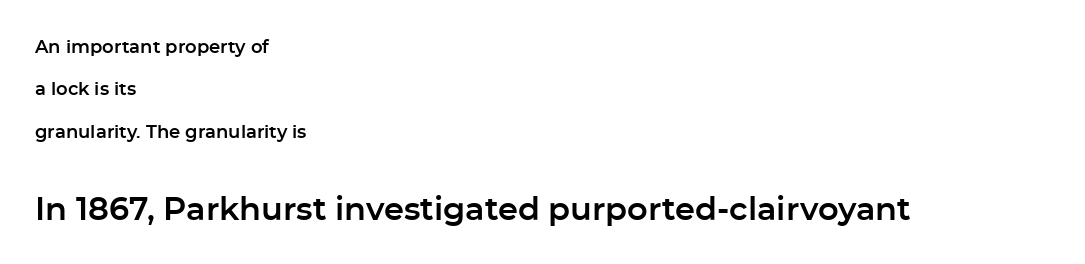
Looks like regular typesetting: each glyph gets only the width it needs. The lines are quadded left. The specimen omits any rule beneath the text block's lines. In terms of letterform style, serifs are entirely absent. The type is set solid horizontally, with unmodified tracking.
